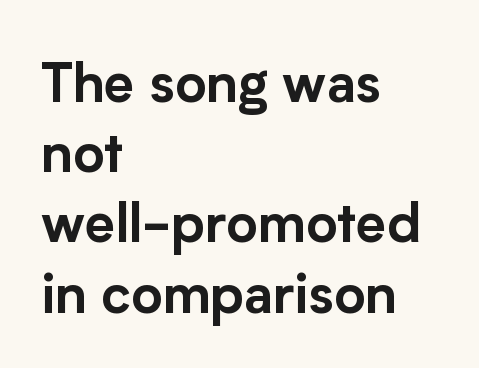
Q: Is the text italic (slanted)? A: No, it is upright.
Q: Is the typeface a serif or a sans-serif typeface? A: Sans-serif.
Q: Is the text underlined? A: No.
Q: How is the paragraph aligned? A: Left-aligned.
Q: Is the spacing between letters normal or unusually wide? A: Normal.
Q: Is the spacing between lines tight, normal or loose? A: Normal.
Q: Width (condensed, normal, or wide)? A: Normal.
Q: Stroke contrast? A: Low.
Q: x-height? A: Medium.
Q: Monospaced? A: No.
